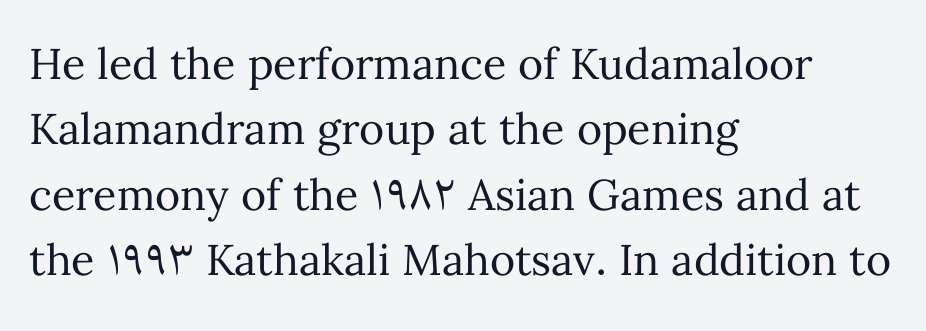
Q: Is the text bold? A: No.
Q: Is the text italic (slanted)? A: No, it is upright.
Q: Is the text underlined? A: No.
Q: How is the paragraph aligned? A: Left-aligned.
Q: Is the spacing between letters normal or unusually wide? A: Normal.
Q: Is the spacing between lines tight, normal or loose? A: Normal.
Q: Width (condensed, normal, or wide)? A: Normal.
Q: Stroke contrast? A: Medium.
Q: x-height? A: Medium.
Q: Monospaced? A: No.
